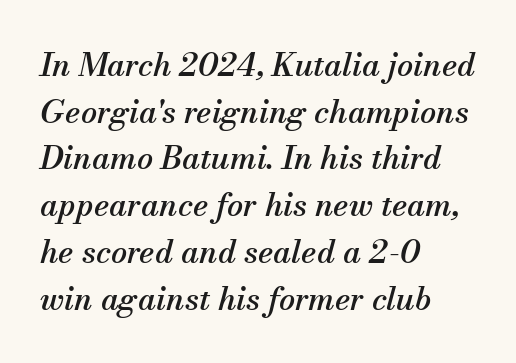
The image shows 32 px serif type, italic (leaning right); set left-aligned, normal line spacing (1.46x), normal letter spacing, not underlined; medium stroke contrast and a small x-height.
